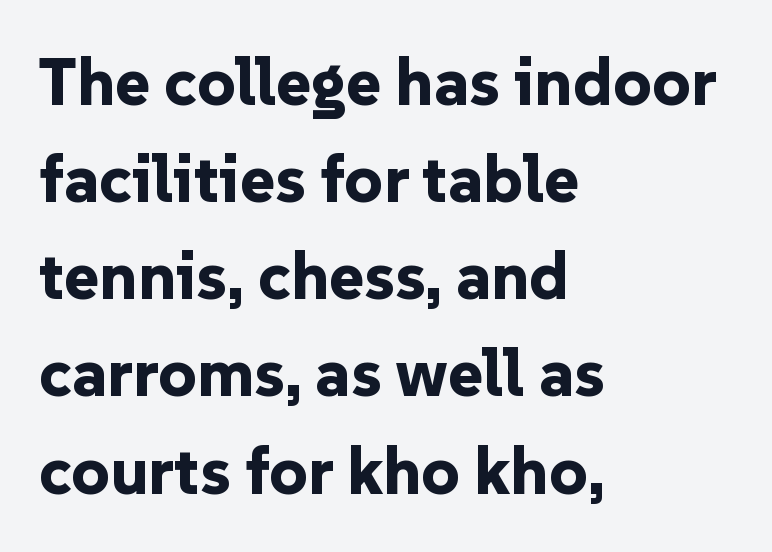
Q: Is the text bold? A: Yes.
Q: Is the text italic (slanted)? A: No, it is upright.
Q: Is the typeface a serif or a sans-serif typeface? A: Sans-serif.
Q: Is the text underlined? A: No.
Q: How is the paragraph aligned? A: Left-aligned.
Q: Is the spacing between letters normal or unusually wide? A: Normal.
Q: Is the spacing between lines tight, normal or loose? A: Normal.
Q: Width (condensed, normal, or wide)? A: Normal.
Q: Stroke contrast? A: Low.
Q: x-height? A: Medium.
Q: Monospaced? A: No.
